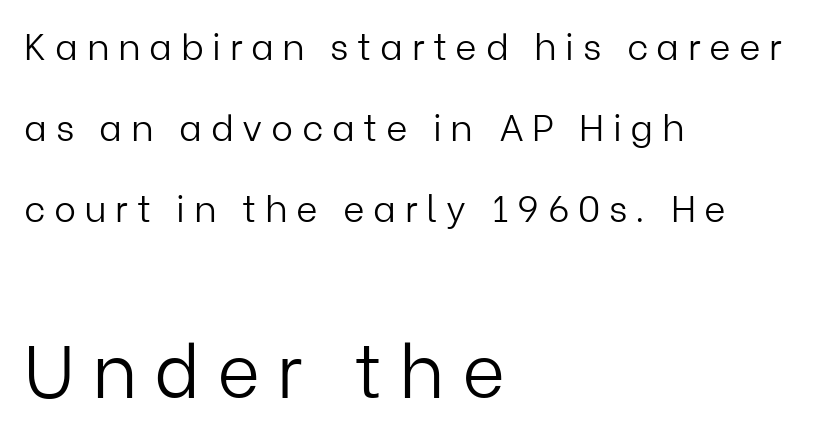
Q: Is the text bold? A: No.
Q: Is the text italic (slanted)? A: No, it is upright.
Q: Is the typeface a serif or a sans-serif typeface? A: Sans-serif.
Q: Is the text underlined? A: No.
Q: How is the paragraph aligned? A: Left-aligned.
Q: Is the spacing between letters normal or unusually wide? A: Unusually wide.
Q: Is the spacing between lines tight, normal or loose? A: Loose.
Q: Which block of text is set in a larger size, the first (top) or the second (bottom)? A: The second (bottom) one.
Q: Width (condensed, normal, or wide)? A: Normal.
Q: Stroke contrast? A: Low.
Q: x-height? A: Medium.
Q: Monospaced? A: No.
